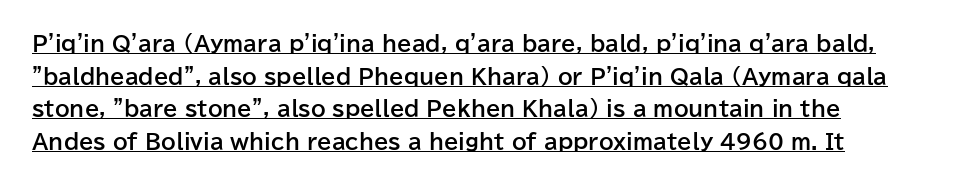
The image shows 21 px bold type, upright; set left-aligned, normal line spacing (1.55x), normal letter spacing, underlined.
